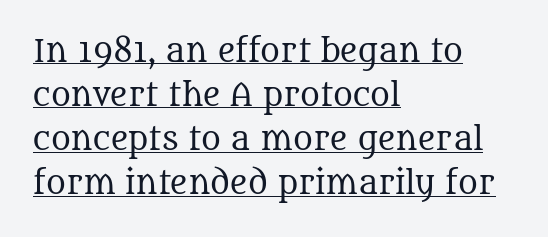
The image shows 30 px regular-weight serif type, upright; set left-aligned, normal line spacing (1.47x), normal letter spacing, underlined; medium stroke contrast and a large x-height.
